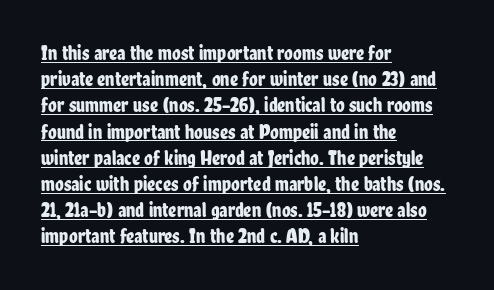
Q: Is the text italic (slanted)? A: No, it is upright.
Q: Is the text underlined? A: Yes.
Q: How is the paragraph aligned? A: Left-aligned.
Q: Is the spacing between letters normal or unusually wide? A: Normal.
Q: Is the spacing between lines tight, normal or loose? A: Normal.
